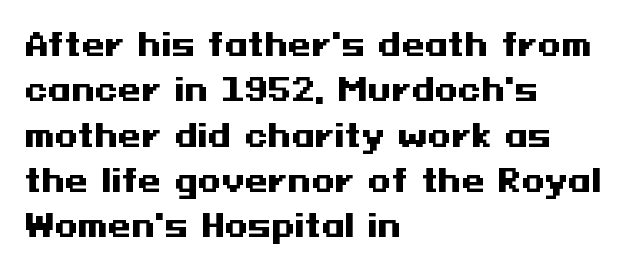
{"serif": "no", "italic": "no", "bold": "yes", "weight": "heavy", "width": "wide", "stroke_contrast": "medium", "x_height": "medium", "underline": "no", "align": "left", "line_spacing": "normal", "line_spacing_ratio": 1.51, "letter_spacing": "normal", "letter_spacing_em": 0.0, "glyph_px": 30}
